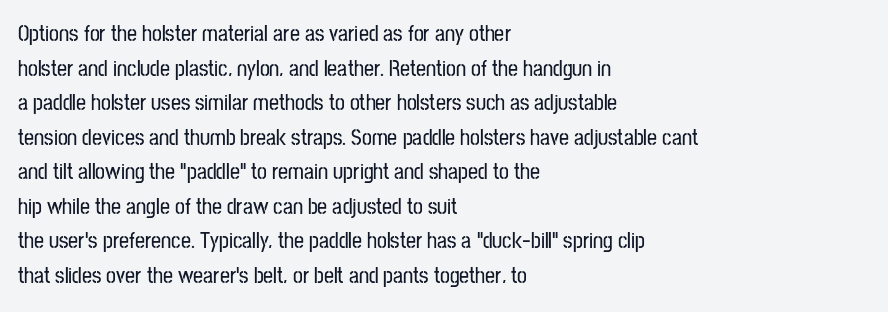
The setting favours the left margin, as ordinary paragraphs usually do. The letters stand straight up with perfectly vertical stems. Baseline-to-baseline distance is the conventional proportion of letter height. Beneath every word, the page is bare. Is the letter spacing exaggerated? No — it looks like the ordinary default.
